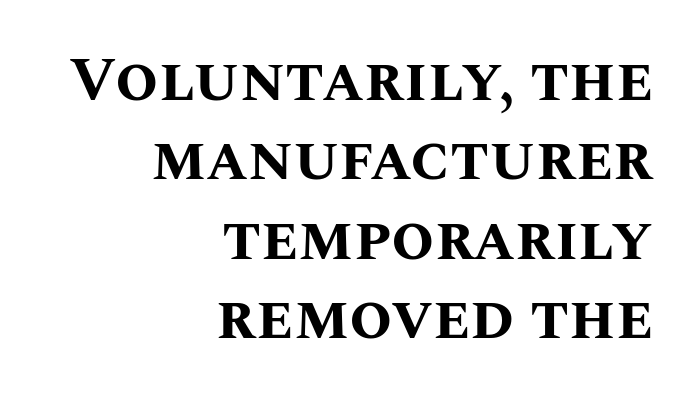
Q: Is the text bold? A: Yes.
Q: Is the text italic (slanted)? A: No, it is upright.
Q: Is the text underlined? A: No.
Q: How is the paragraph aligned? A: Right-aligned.
Q: Is the spacing between letters normal or unusually wide? A: Normal.
Q: Is the spacing between lines tight, normal or loose? A: Normal.
Q: Width (condensed, normal, or wide)? A: Normal.
Q: Stroke contrast? A: Medium.
Q: x-height? A: Large.
Q: Monospaced? A: No.
